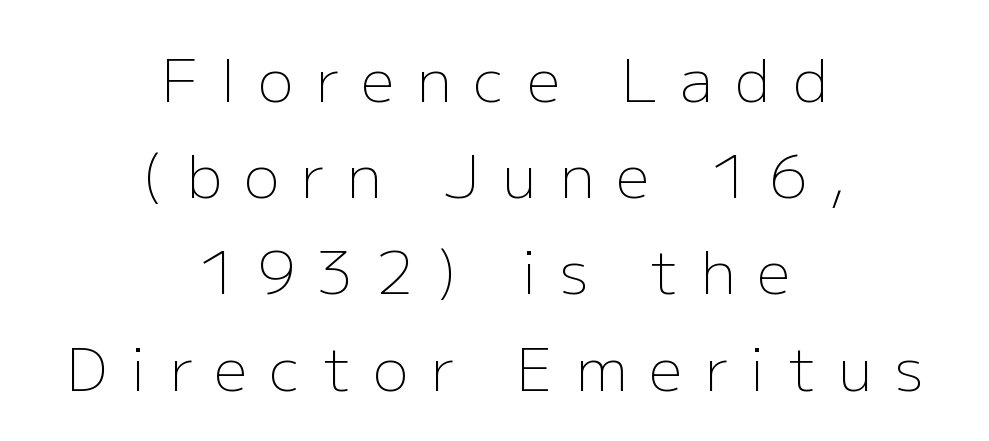
{"serif": "no", "italic": "no", "bold": "no", "weight": "light", "width": "normal", "stroke_contrast": "low", "x_height": "medium", "monospaced": "no", "underline": "no", "align": "center", "line_spacing": "normal", "line_spacing_ratio": 1.63, "letter_spacing": "wide", "letter_spacing_em": 0.38, "glyph_px": 59}
